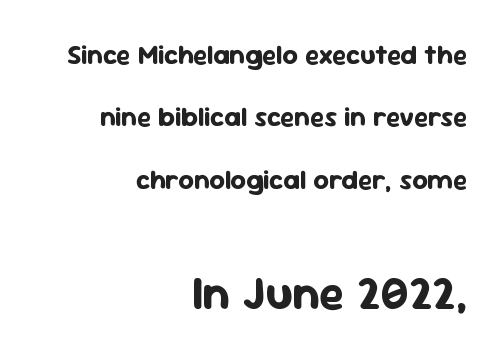
{"serif": "no", "italic": "no", "bold": "yes", "weight": "bold", "width": "normal", "stroke_contrast": "low", "x_height": "medium", "monospaced": "no", "underline": "no", "align": "right", "line_spacing": "loose", "line_spacing_ratio": 2.31, "letter_spacing": "normal", "letter_spacing_em": 0.0, "larger_block": "second", "size_ratio": 1.74, "glyph_px": 47}
